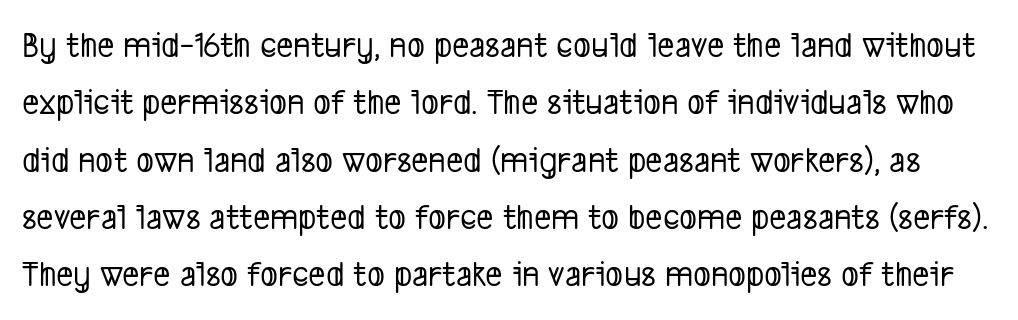
{"serif": "no", "width": "condensed", "stroke_contrast": "low", "x_height": "medium", "monospaced": "no", "underline": "no", "line_spacing": "normal", "line_spacing_ratio": 1.55, "letter_spacing": "normal", "letter_spacing_em": 0.0, "glyph_px": 37}
